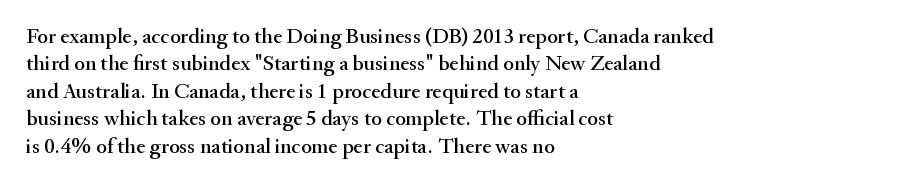
Letter spacing: default. Words float on clear page, feet unadorned. Every stem runs plumb, perpendicular to the baseline. Is there much room between lines? A standard amount, neither cramped nor airy. Reading down the block, your eye returns to a fixed left position each line.
